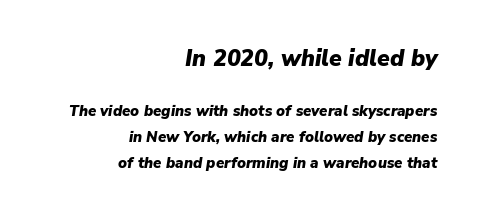
Q: Is the text bold? A: Yes.
Q: Is the text italic (slanted)? A: Yes, it leans right by about 9 degrees.
Q: Is the text underlined? A: No.
Q: How is the paragraph aligned? A: Right-aligned.
Q: Is the spacing between letters normal or unusually wide? A: Normal.
Q: Which block of text is set in a larger size, the first (top) or the second (bottom)? A: The first (top) one.
